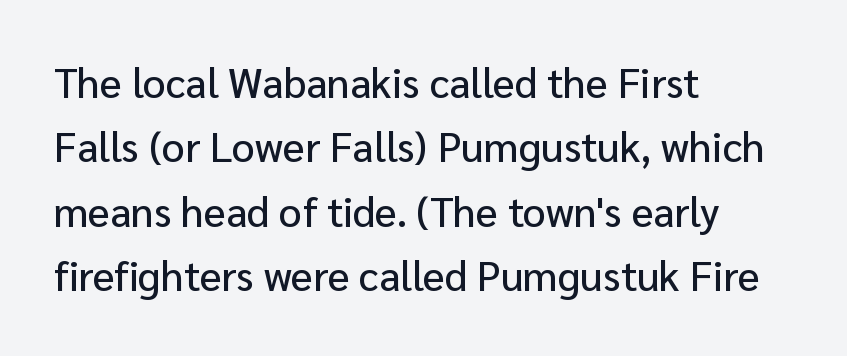
{"serif": "no", "italic": "no", "width": "normal", "stroke_contrast": "low", "x_height": "medium", "monospaced": "no", "underline": "no", "align": "left", "line_spacing": "normal", "line_spacing_ratio": 1.57, "letter_spacing": "normal", "letter_spacing_em": 0.0, "glyph_px": 41}
